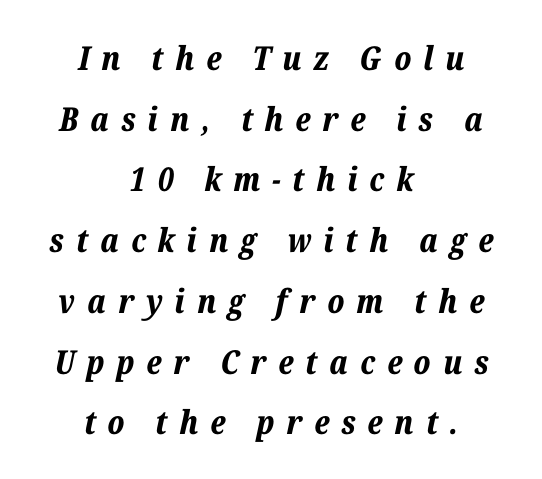
Italic: yes, the glyphs are oblique. This sample has the flowing, uneven cadence of proportional lettering. The rag falls on both sides of this text block equally. Clear beneath every line of the passage.
